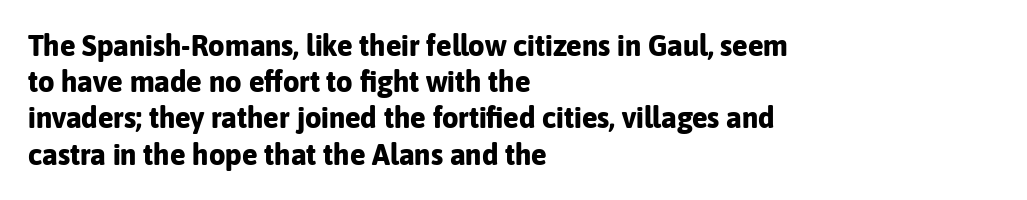
Line beginnings align vertically; line endings do not. A clean baseline with only descenders dipping below it. I'd describe the lettering as bold — thick and assertive. Observe the ordinary spacing: letters are neighbours, not strangers. Is this a sans? Yes — the strokes have no serifs.
